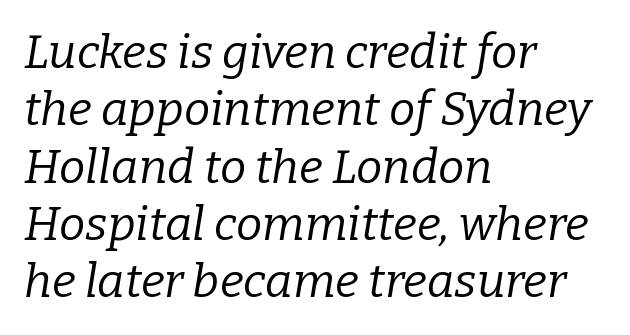
Q: Is the text bold? A: No.
Q: Is the text italic (slanted)? A: Yes, it leans right by about 9 degrees.
Q: Is the typeface a serif or a sans-serif typeface? A: Serif.
Q: Is the text underlined? A: No.
Q: How is the paragraph aligned? A: Left-aligned.
Q: Is the spacing between letters normal or unusually wide? A: Normal.
Q: Width (condensed, normal, or wide)? A: Normal.
Q: Stroke contrast? A: Low.
Q: x-height? A: Medium.
Q: Monospaced? A: No.
